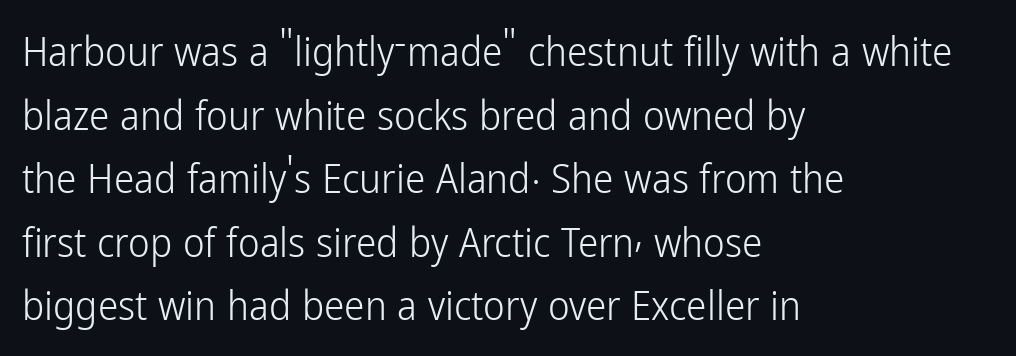
The foot of each line stays bare and open. One-word summary of the alignment: left. The characters display no serif detailing; their extremities are plain. This reads as an unemphasized weight, regular at the heaviest.
